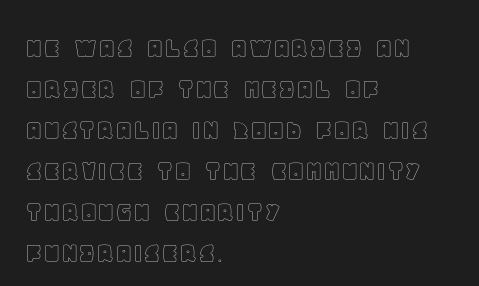
The image shows 31 px text type, upright; set left-aligned, normal line spacing (1.32x), normal letter spacing, not underlined; a large x-height.
